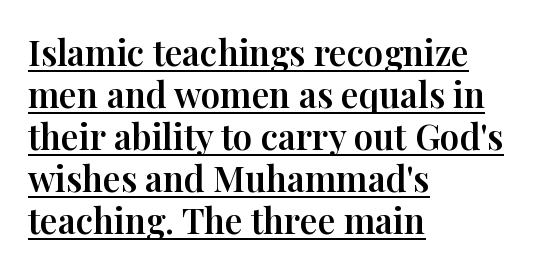
Q: Is the text italic (slanted)? A: No, it is upright.
Q: Is the typeface a serif or a sans-serif typeface? A: Serif.
Q: Is the text underlined? A: Yes.
Q: How is the paragraph aligned? A: Left-aligned.
Q: Is the spacing between letters normal or unusually wide? A: Normal.
Q: Width (condensed, normal, or wide)? A: Normal.
Q: Stroke contrast? A: High.
Q: x-height? A: Medium.
Q: Monospaced? A: No.
